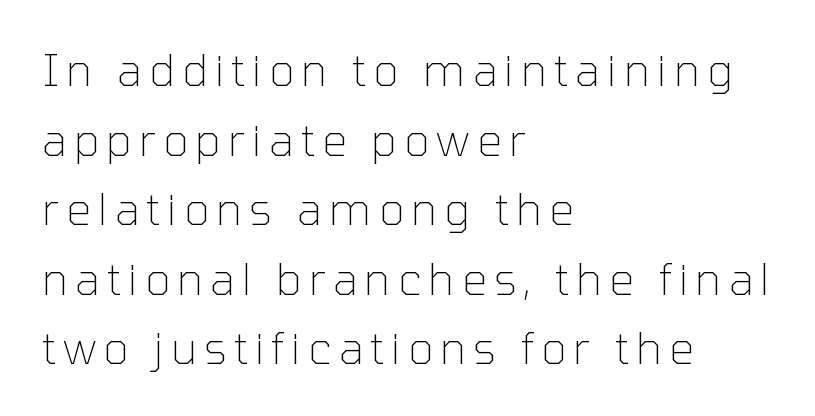
The image shows 44 px thin sans-serif type, upright; set left-aligned, normal line spacing (1.58x), not underlined; low stroke contrast and a medium x-height.
